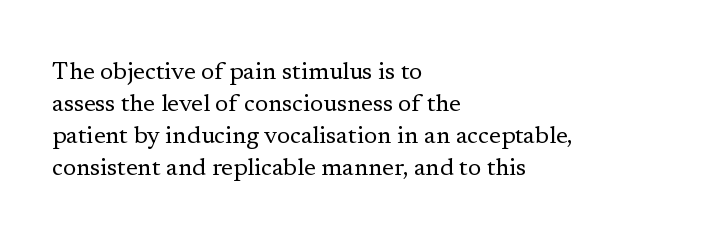
Q: Is the text bold? A: No.
Q: Is the text italic (slanted)? A: No, it is upright.
Q: Is the text underlined? A: No.
Q: How is the paragraph aligned? A: Left-aligned.
Q: Is the spacing between letters normal or unusually wide? A: Normal.
Q: Is the spacing between lines tight, normal or loose? A: Normal.
